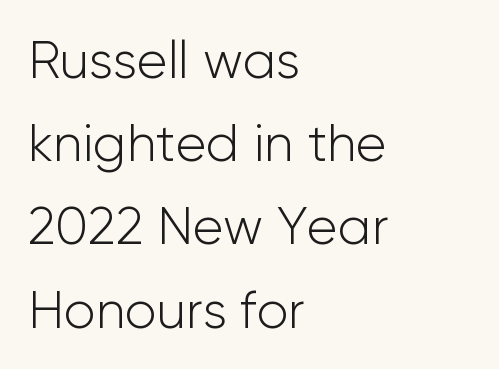
Q: Is the text bold? A: No.
Q: Is the text italic (slanted)? A: No, it is upright.
Q: Is the typeface a serif or a sans-serif typeface? A: Sans-serif.
Q: Is the text underlined? A: No.
Q: How is the paragraph aligned? A: Left-aligned.
Q: Is the spacing between letters normal or unusually wide? A: Normal.
Q: Is the spacing between lines tight, normal or loose? A: Normal.
Q: Width (condensed, normal, or wide)? A: Normal.
Q: Stroke contrast? A: Low.
Q: x-height? A: Medium.
Q: Monospaced? A: No.
